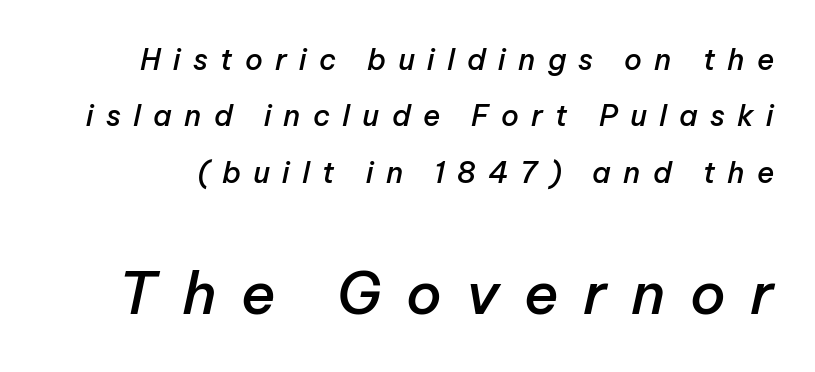
Do the characters align in a grid? No, the font is proportional. Size hierarchy here favors the trailing block over the leading one. Bold? Not quite — semibold, heavier than regular but stopping short. Just letters on the line, the space beneath them empty. A typesetter would mark this as italic.
